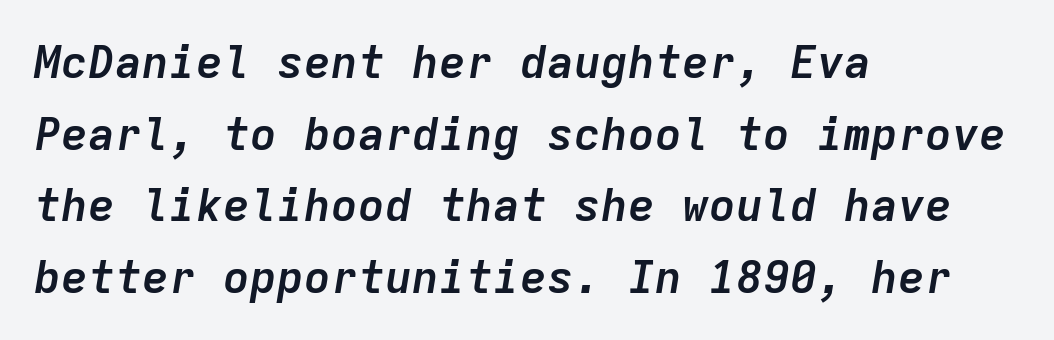
The image shows 45 px semibold type, italic (leaning right), monospaced; set left-aligned, normal line spacing (1.59x), normal letter spacing, not underlined; low stroke contrast and a medium x-height.
